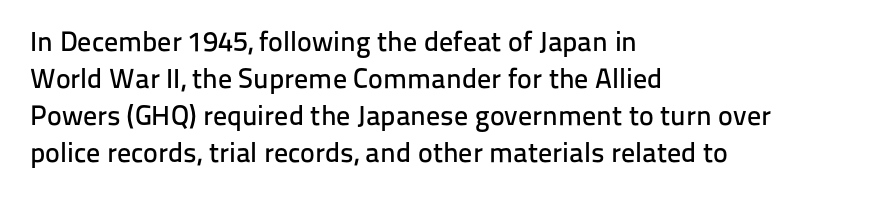
The setting favours the left margin, as ordinary paragraphs usually do. Note the varied advance widths — an 'i' is clearly narrower than an 'm'. It's the straight-up-and-down kind of type. These lines sit exactly where default settings would place them.
